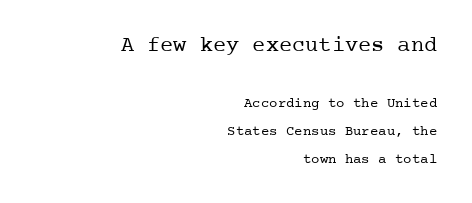
The weight tops out at a normal text grade. Large over small — that's the arrangement of the two blocks here. The type sits square on the baseline with zero lean. A typesetter would call this zero additional tracking.
